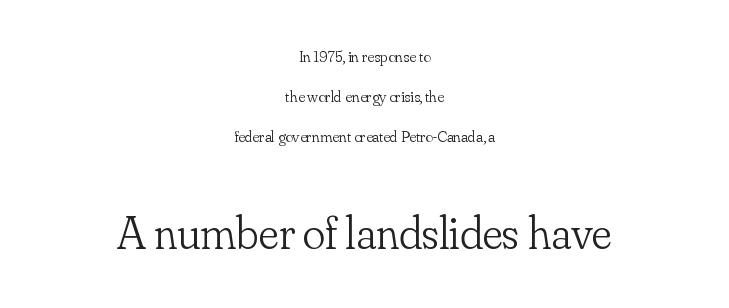
Horizontally, the lines are justified to the midpoint only. In terms of letterspacing, this is plain default setting. A light-to-regular cut is what we see here. The specimen reads as upright at a glance.
